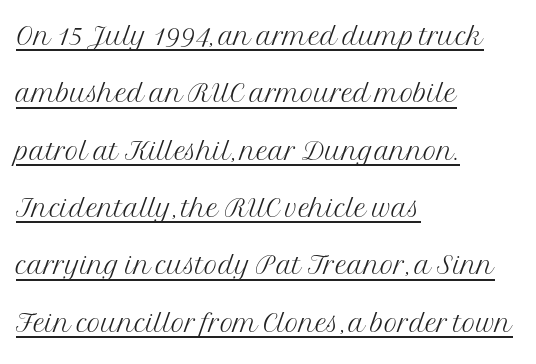
The image shows 37 px light serif type; set left-aligned, normal line spacing (1.55x), normal letter spacing, underlined; medium stroke contrast and a medium x-height.
